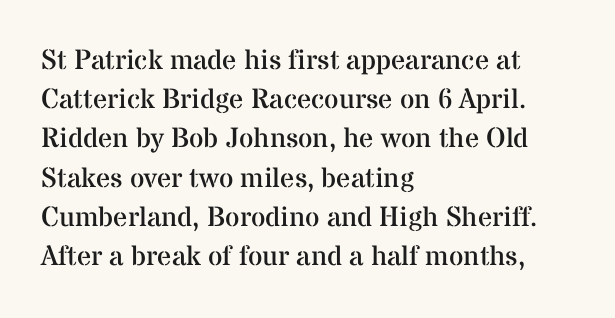
Q: Is the text bold? A: No.
Q: Is the text italic (slanted)? A: No, it is upright.
Q: Is the typeface a serif or a sans-serif typeface? A: Serif.
Q: Is the text underlined? A: No.
Q: How is the paragraph aligned? A: Left-aligned.
Q: Is the spacing between letters normal or unusually wide? A: Normal.
Q: Is the spacing between lines tight, normal or loose? A: Normal.
Q: Width (condensed, normal, or wide)? A: Normal.
Q: Stroke contrast? A: Medium.
Q: x-height? A: Medium.
Q: Monospaced? A: No.
